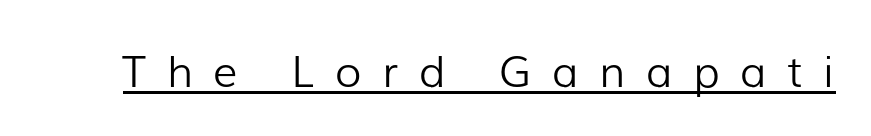
{"serif": "no", "italic": "no", "bold": "no", "weight": "light", "width": "normal", "stroke_contrast": "low", "x_height": "medium", "monospaced": "no", "underline": "yes", "letter_spacing": "wide", "letter_spacing_em": 0.48, "glyph_px": 43}
